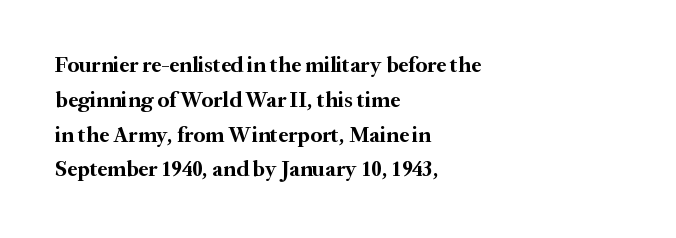
Q: Is the text bold? A: Yes.
Q: Is the text italic (slanted)? A: No, it is upright.
Q: Is the text underlined? A: No.
Q: How is the paragraph aligned? A: Left-aligned.
Q: Is the spacing between letters normal or unusually wide? A: Normal.
Q: Is the spacing between lines tight, normal or loose? A: Normal.
